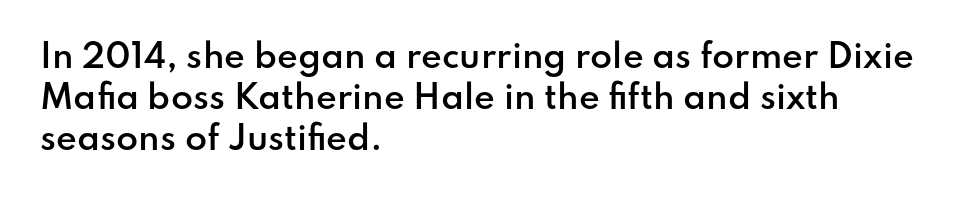
The image shows 32 px semibold sans-serif type, upright; set left-aligned, normal line spacing (1.28x), normal letter spacing, not underlined; low stroke contrast and a small x-height.
